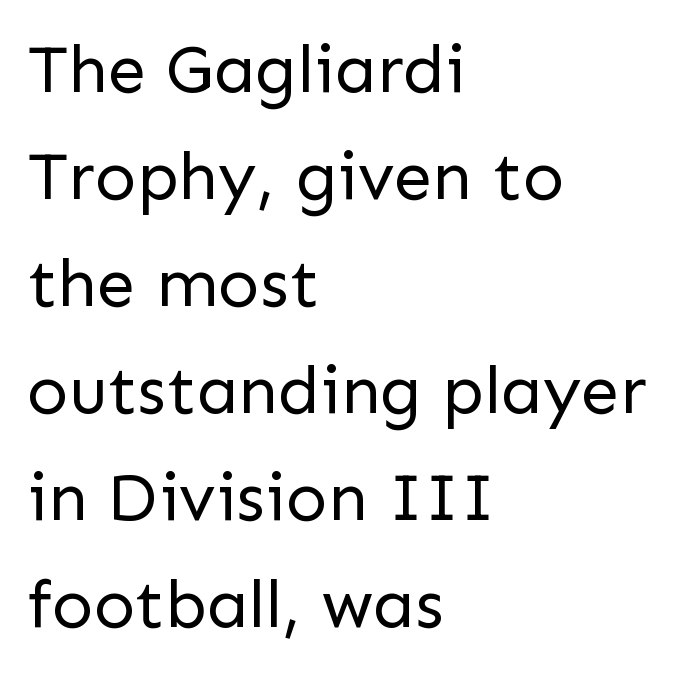
{"serif": "no", "italic": "no", "bold": "no", "weight": "regular", "width": "normal", "stroke_contrast": "low", "x_height": "medium", "monospaced": "no", "underline": "no", "align": "left", "line_spacing": "normal", "line_spacing_ratio": 1.55, "letter_spacing": "normal", "letter_spacing_em": 0.0, "glyph_px": 69}
